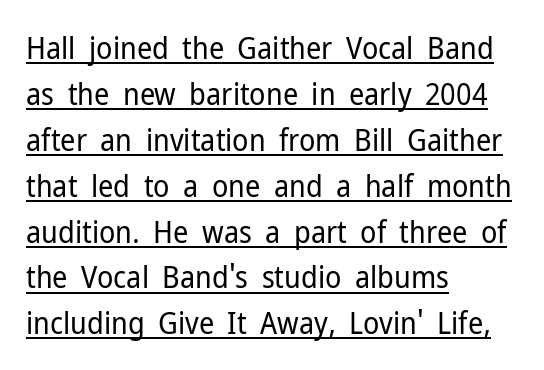
The image shows 30 px regular-weight sans-serif type, upright; set left-aligned, normal line spacing (1.53x), normal letter spacing, underlined; low stroke contrast and a medium x-height.
